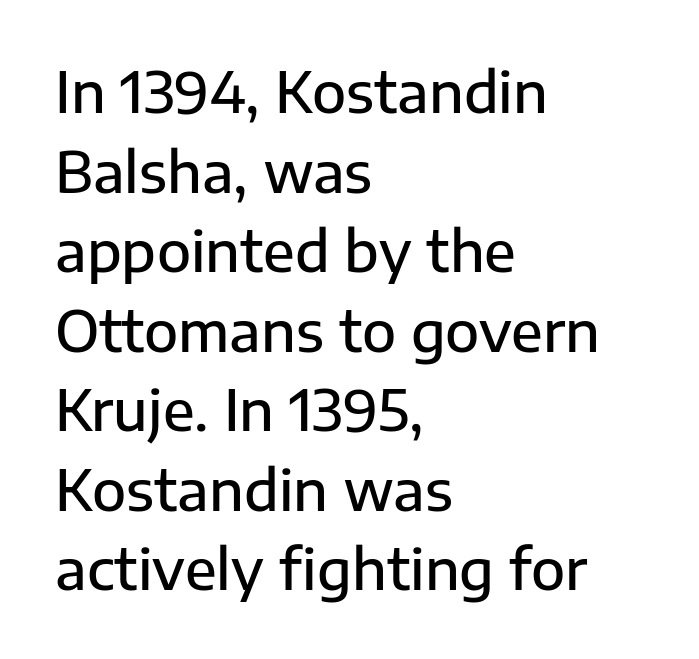
Does the type have serifs? No, each stem ends abruptly. Vertical spacing — default. In CSS terms this would be text-align: left. A somewhat darkened texture: the type is semibold rather than bold.
